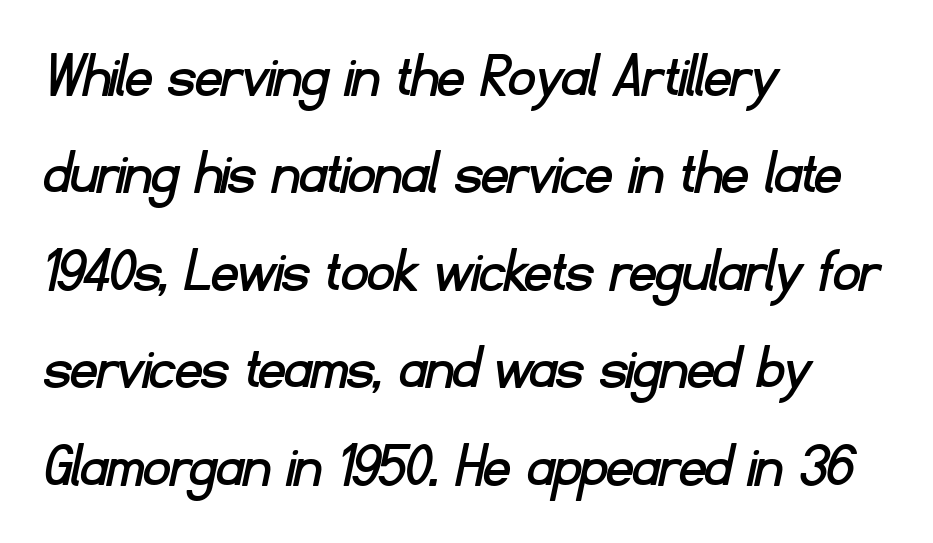
The image shows 65 px sans-serif type; set left-aligned, normal line spacing (1.5x), normal letter spacing, not underlined; low stroke contrast and a small x-height.
